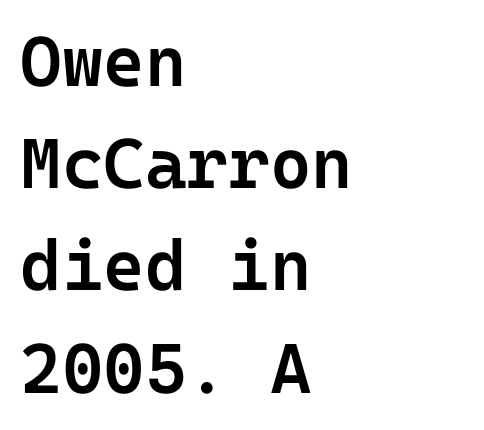
{"serif": "no", "italic": "no", "bold": "semi", "weight": "semibold", "width": "normal", "stroke_contrast": "low", "x_height": "medium", "underline": "no", "align": "left", "line_spacing": "normal", "line_spacing_ratio": 1.44, "letter_spacing": "normal", "letter_spacing_em": 0.0, "glyph_px": 71}
